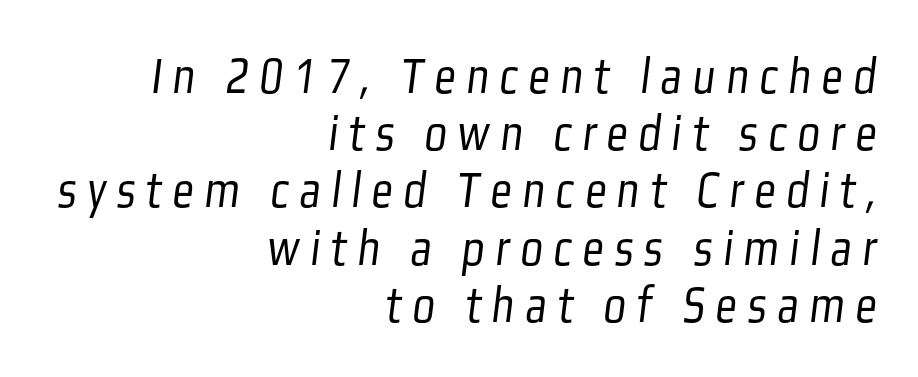
Q: Is the text bold? A: No.
Q: Is the typeface a serif or a sans-serif typeface? A: Sans-serif.
Q: Is the text underlined? A: No.
Q: How is the paragraph aligned? A: Right-aligned.
Q: Is the spacing between letters normal or unusually wide? A: Unusually wide.
Q: Is the spacing between lines tight, normal or loose? A: Tight.
Q: Width (condensed, normal, or wide)? A: Condensed.
Q: Stroke contrast? A: Low.
Q: x-height? A: Medium.
Q: Monospaced? A: No.
